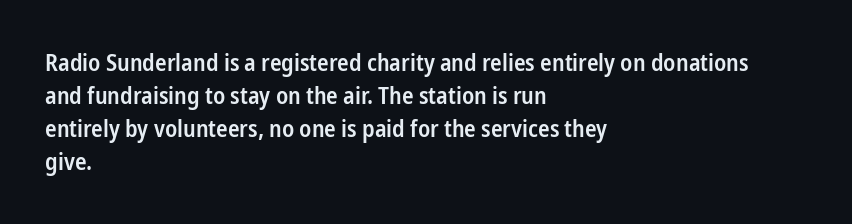
{"italic": "no", "bold": "semi", "underline": "no", "align": "left", "line_spacing": "normal", "line_spacing_ratio": 1.38, "letter_spacing": "normal", "letter_spacing_em": 0.0, "glyph_px": 24}
